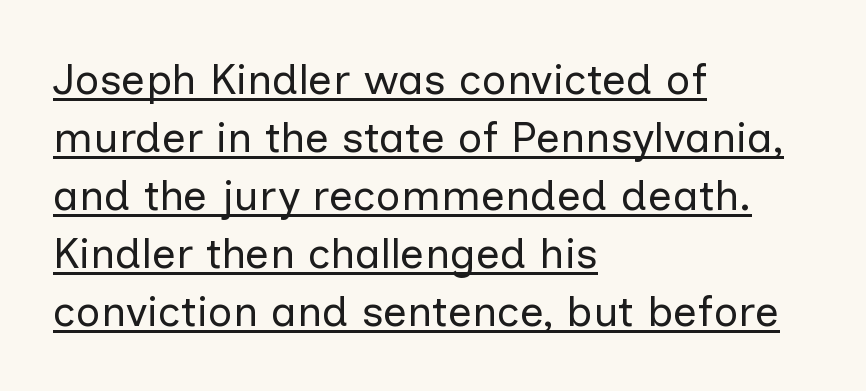
Underlined type. The letters sit at their default tracking, neither squeezed nor spread. When letters stand straight like this, we call the style roman or upright. In CSS terms this would be text-align: left. Do the characters align in a grid? No, the font is proportional. Quick note: interline space is typical.
